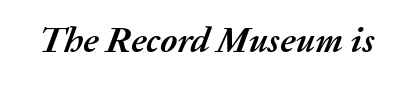
The image shows 36 px semibold type, italic (leaning right); set normal letter spacing, not underlined; medium stroke contrast and a medium x-height.
